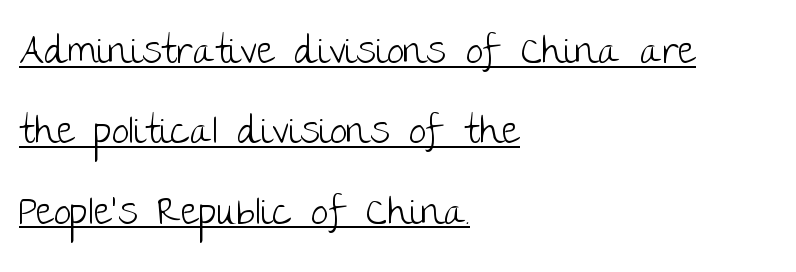
{"serif": "no", "italic": "no", "bold": "no", "weight": "light", "width": "normal", "stroke_contrast": "low", "x_height": "large", "monospaced": "no", "underline": "yes", "align": "left", "line_spacing": "loose", "line_spacing_ratio": 2.06, "letter_spacing": "normal", "letter_spacing_em": 0.0, "glyph_px": 39}
